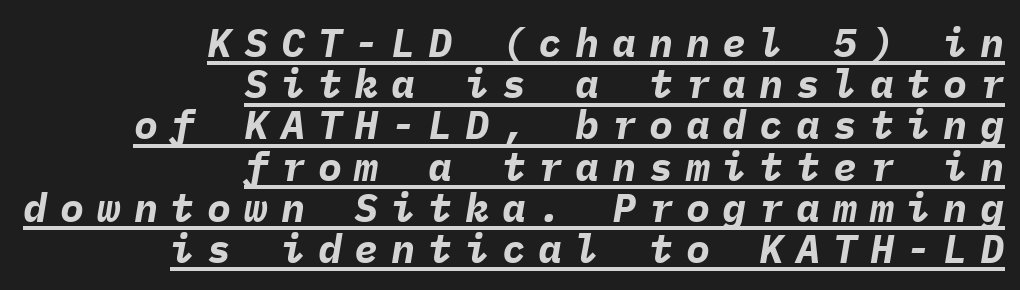
{"italic": "yes", "lean": "right", "slant_degrees": 9, "bold": "yes", "weight": "bold", "width": "normal", "stroke_contrast": "low", "x_height": "medium", "monospaced": "yes", "underline": "yes", "align": "right", "line_spacing": "tight", "line_spacing_ratio": 1.03, "letter_spacing": "wide", "letter_spacing_em": 0.32, "glyph_px": 40}
